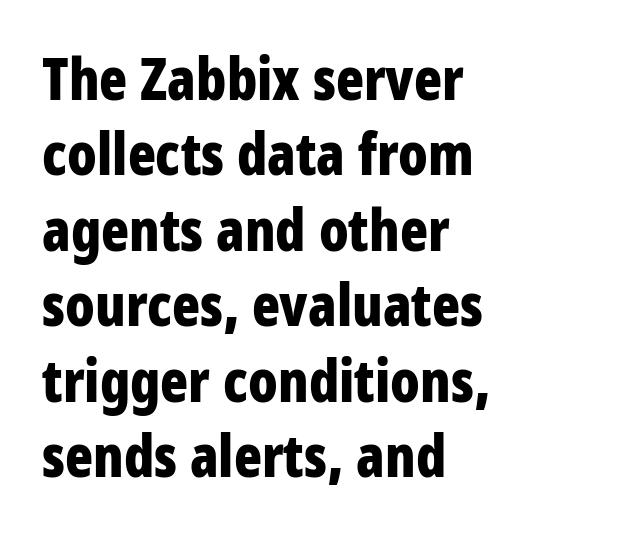
The image shows 58 px bold, condensed sans-serif type, upright; set left-aligned, normal line spacing (1.3x), normal letter spacing, not underlined; low stroke contrast and a large x-height.
